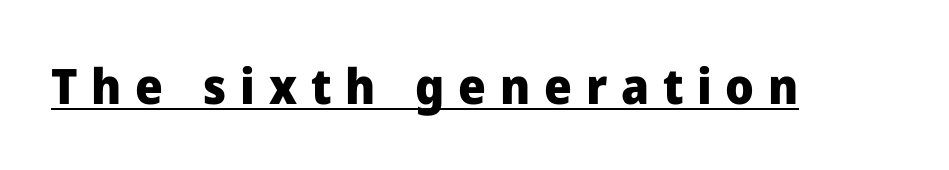
Q: Is the text bold? A: Yes.
Q: Is the text italic (slanted)? A: No, it is upright.
Q: Is the typeface a serif or a sans-serif typeface? A: Sans-serif.
Q: Is the text underlined? A: Yes.
Q: Is the spacing between letters normal or unusually wide? A: Unusually wide.
Q: Width (condensed, normal, or wide)? A: Normal.
Q: Stroke contrast? A: Low.
Q: x-height? A: Medium.
Q: Monospaced? A: No.
